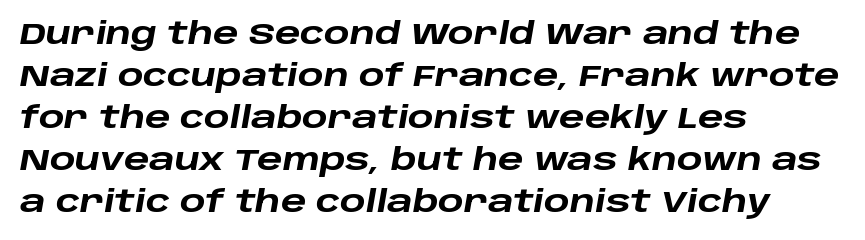
Bare-footed words on every line. Posture: slanted. In terms of weight, the rendering is a true, heavy bold. Proportional: the letters do not fall into vertical columns. Honestly, the row spacing looks completely unremarkable.
